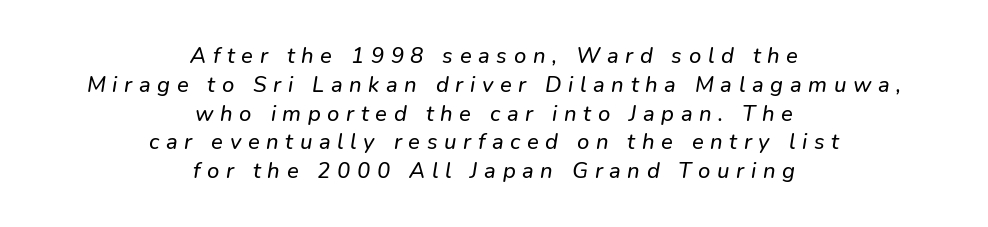
{"underline": "no", "align": "center", "line_spacing": "normal", "line_spacing_ratio": 1.31, "letter_spacing": "wide", "letter_spacing_em": 0.3, "glyph_px": 22}
